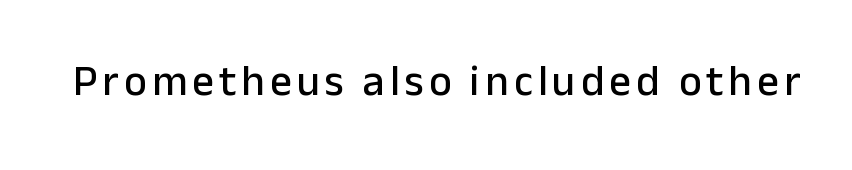
The image shows 43 px sans-serif type, upright; set not underlined; low stroke contrast and a medium x-height.
